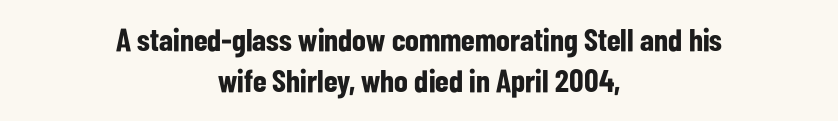
{"serif": "no", "italic": "no", "bold": "yes", "weight": "bold", "width": "condensed", "stroke_contrast": "low", "x_height": "medium", "monospaced": "no", "underline": "no", "align": "center", "line_spacing": "normal", "line_spacing_ratio": 1.29, "letter_spacing": "normal", "letter_spacing_em": 0.0, "glyph_px": 32}
